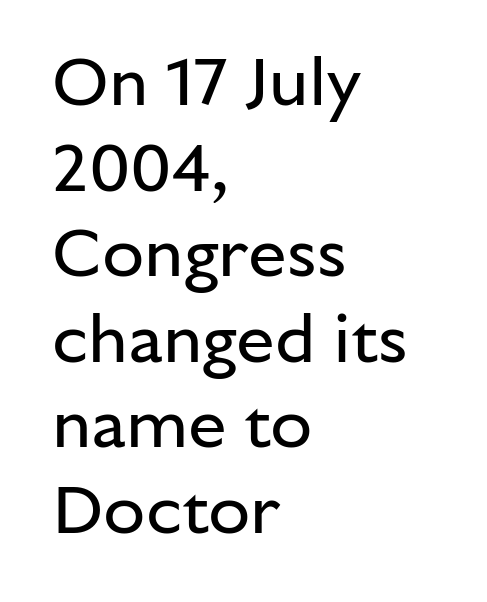
{"serif": "no", "italic": "no", "bold": "no", "weight": "regular", "width": "normal", "stroke_contrast": "low", "x_height": "medium", "monospaced": "no", "underline": "no", "align": "left", "line_spacing_ratio": 1.24, "letter_spacing": "normal", "letter_spacing_em": 0.0, "glyph_px": 69}
